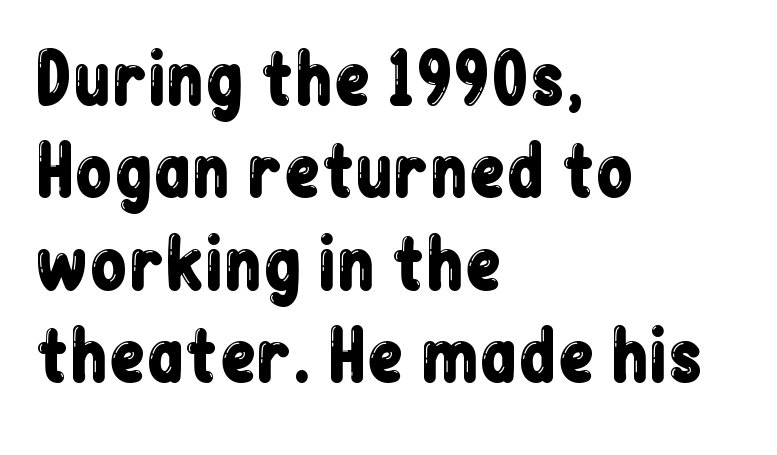
A typesetter would call this proportional, since set widths differ per character. Every row of glyphs begins at an identical x-position on the left. What kind of face is this? One without serifs — a sans. Compared with typical body copy, the letter spacing here is the same. Notice how descenders clear the ascenders below comfortably — that's standard leading.
